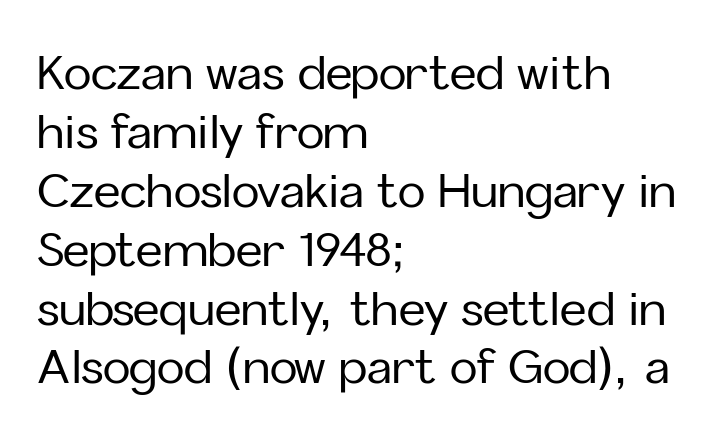
Any mark beneath the type? The region is blank. The rag falls on the right side of this text block. This sample uses plain, unmodified letter spacing. The space between consecutive lines is moderate. The typography opts for an upright posture over an oblique one.
